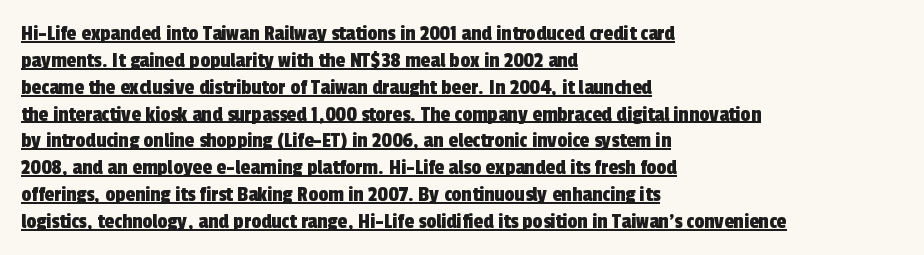
Q: Is the text underlined? A: Yes.
Q: How is the paragraph aligned? A: Left-aligned.
Q: Is the spacing between letters normal or unusually wide? A: Normal.
